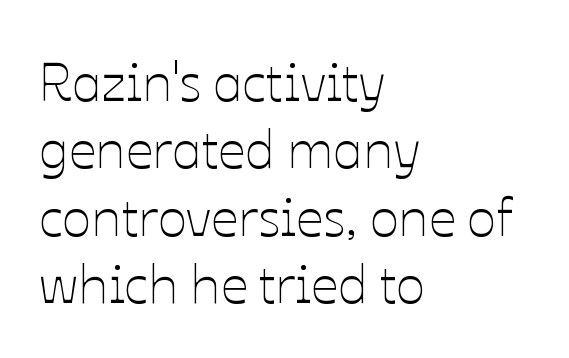
Q: Is the text bold? A: No.
Q: Is the text italic (slanted)? A: No, it is upright.
Q: Is the text underlined? A: No.
Q: How is the paragraph aligned? A: Left-aligned.
Q: Is the spacing between letters normal or unusually wide? A: Normal.
Q: Is the spacing between lines tight, normal or loose? A: Normal.
Q: Width (condensed, normal, or wide)? A: Normal.
Q: Stroke contrast? A: Low.
Q: x-height? A: Medium.
Q: Monospaced? A: No.
